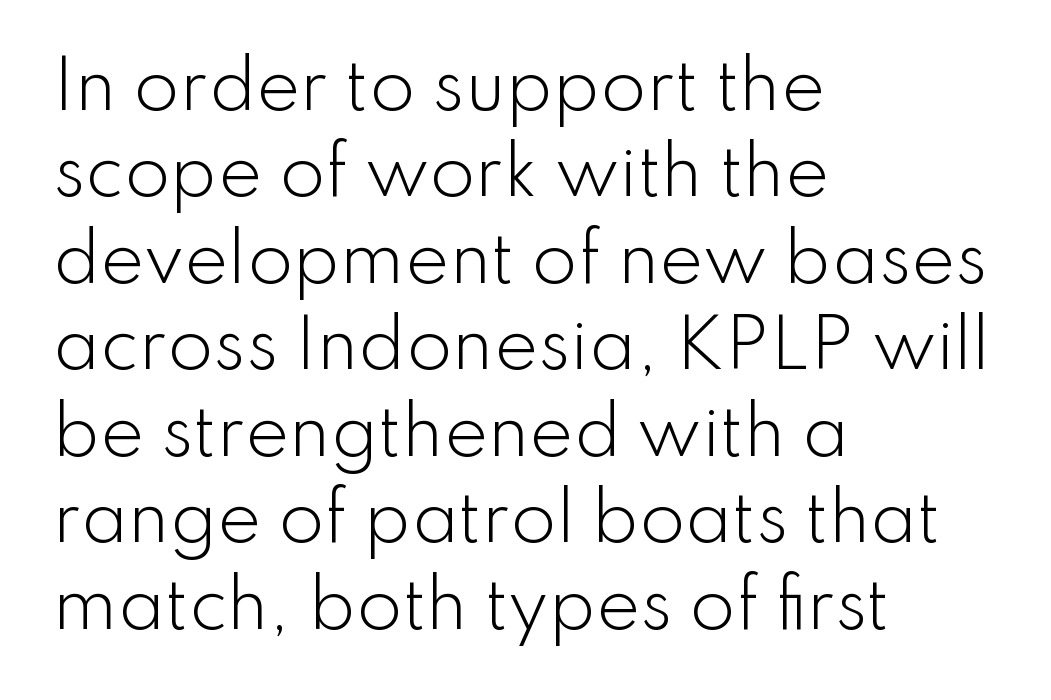
{"serif": "no", "italic": "no", "bold": "no", "weight": "light", "width": "normal", "stroke_contrast": "low", "x_height": "small", "monospaced": "no", "underline": "no", "align": "left", "line_spacing": "normal", "line_spacing_ratio": 1.31, "letter_spacing": "normal", "letter_spacing_em": 0.0, "glyph_px": 66}
